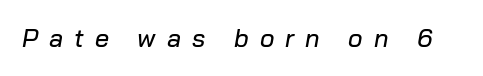
Q: Is the text italic (slanted)? A: Yes, it leans right by about 10 degrees.
Q: Is the text underlined? A: No.
Q: Is the spacing between letters normal or unusually wide? A: Unusually wide.
